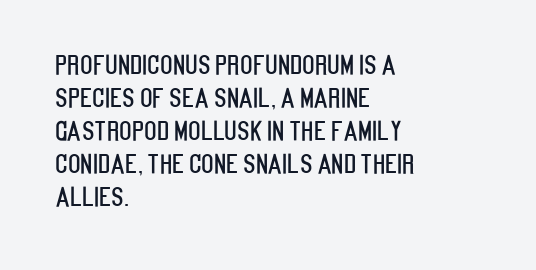
Q: Is the text italic (slanted)? A: No, it is upright.
Q: Is the text underlined? A: No.
Q: How is the paragraph aligned? A: Left-aligned.
Q: Is the spacing between letters normal or unusually wide? A: Normal.
Q: Is the spacing between lines tight, normal or loose? A: Normal.
